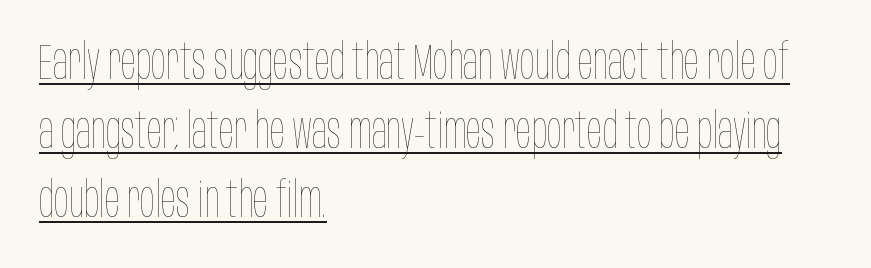
{"italic": "no", "bold": "no", "weight": "thin", "width": "condensed", "stroke_contrast": "low", "x_height": "large", "monospaced": "no", "underline": "yes", "align": "left", "line_spacing": "normal", "line_spacing_ratio": 1.38, "letter_spacing": "normal", "letter_spacing_em": 0.0, "glyph_px": 50}
